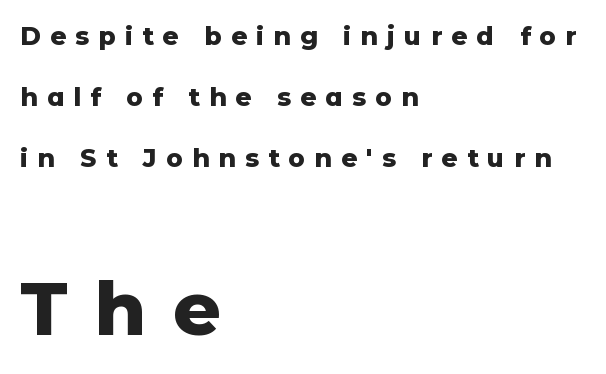
Q: Is the text bold? A: Yes.
Q: Is the text italic (slanted)? A: No, it is upright.
Q: Is the typeface a serif or a sans-serif typeface? A: Sans-serif.
Q: Is the text underlined? A: No.
Q: How is the paragraph aligned? A: Left-aligned.
Q: Is the spacing between letters normal or unusually wide? A: Unusually wide.
Q: Is the spacing between lines tight, normal or loose? A: Loose.
Q: Which block of text is set in a larger size, the first (top) or the second (bottom)? A: The second (bottom) one.
Q: Width (condensed, normal, or wide)? A: Normal.
Q: Stroke contrast? A: Low.
Q: x-height? A: Medium.
Q: Monospaced? A: No.
